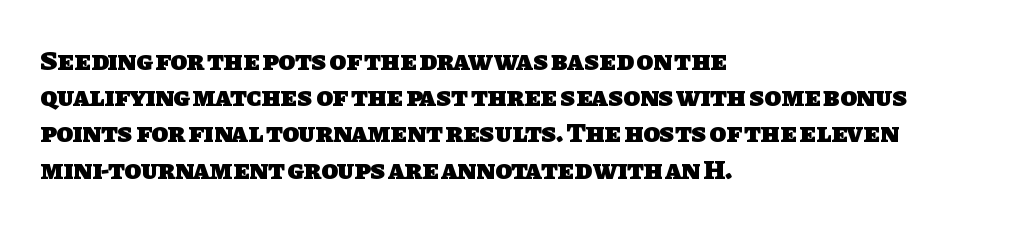
Compared with typical body copy, the letter spacing here is the same. Line beginnings align vertically; line endings do not. How would I describe the line gaps? Plain and ordinary. You'd pick this weight for a headline — it's a proper bold. The words here are not underlined.
